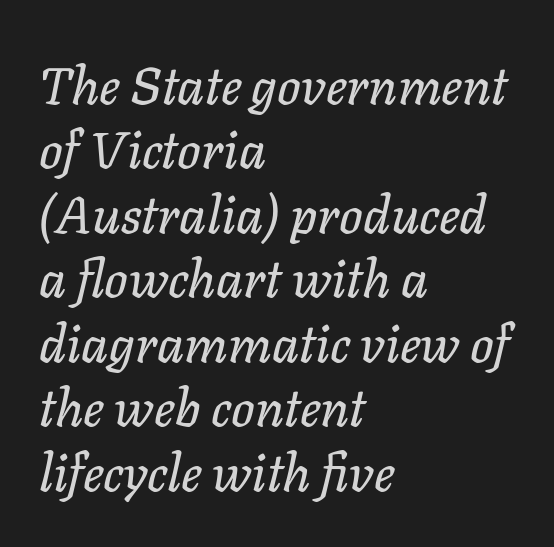
{"italic": "yes", "lean": "right", "slant_degrees": 11, "width": "normal", "stroke_contrast": "low", "x_height": "medium", "monospaced": "no", "underline": "no", "align": "left", "line_spacing_ratio": 1.24, "letter_spacing": "normal", "letter_spacing_em": 0.0, "glyph_px": 52}
